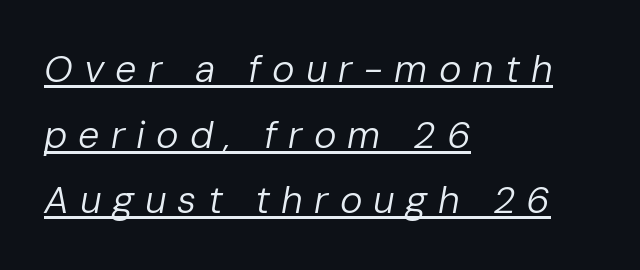
The image shows 38 px regular-weight type, italic (leaning right); set left-aligned, line spacing 1.73x, unusually wide letter spacing (+0.29 em), underlined; low stroke contrast and a medium x-height.
